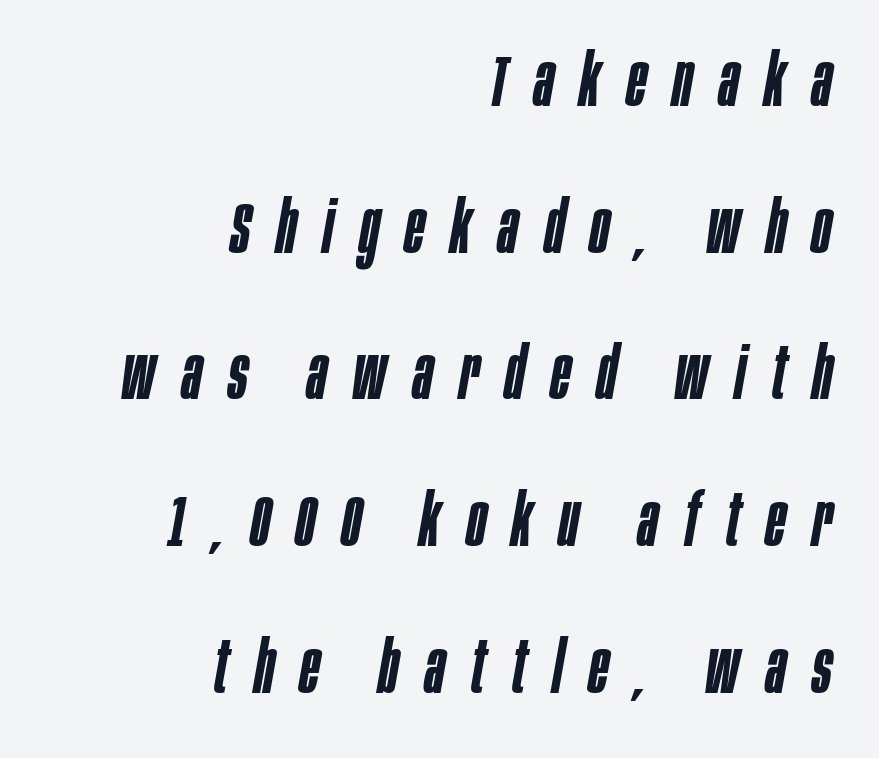
{"italic": "yes", "lean": "right", "slant_degrees": 10, "bold": "semi", "weight": "semibold", "width": "condensed", "stroke_contrast": "low", "x_height": "large", "monospaced": "no", "underline": "no", "align": "right", "line_spacing": "loose", "line_spacing_ratio": 2.01, "letter_spacing": "wide", "letter_spacing_em": 0.36, "glyph_px": 73}
